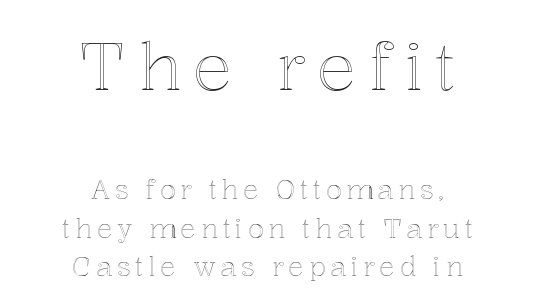
Which of the two is more prominent by size? The first, at the top. The compositor balanced each line on the midline. You could not count columns in this text — the font is proportionally spaced. Italic? Not at all — the glyphs are vertical. A typesetter would call this leading conventional body-copy spacing. The words here are not underlined.
